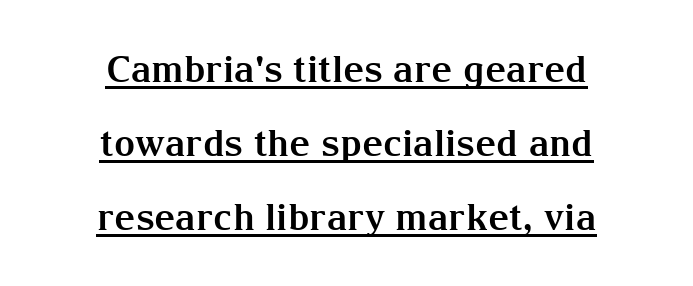
The image shows 37 px bold serif type, upright; set centered, loose line spacing (2.0x), normal letter spacing, underlined; medium stroke contrast and a medium x-height.
